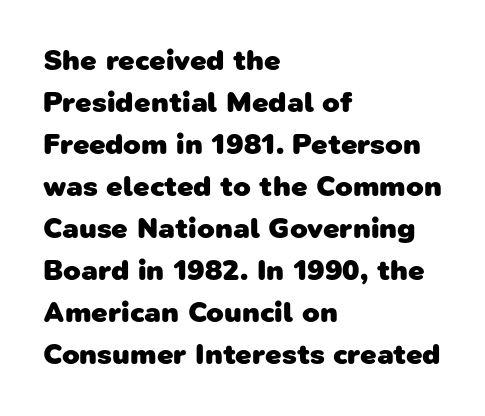
Look at the bottom of the vertical strokes: they stop flat, with no serifs. Think of a printed novel: that variable character pitch is what you see here. Baseline-to-baseline distance is the conventional proportion of letter height. Weight: bold.
